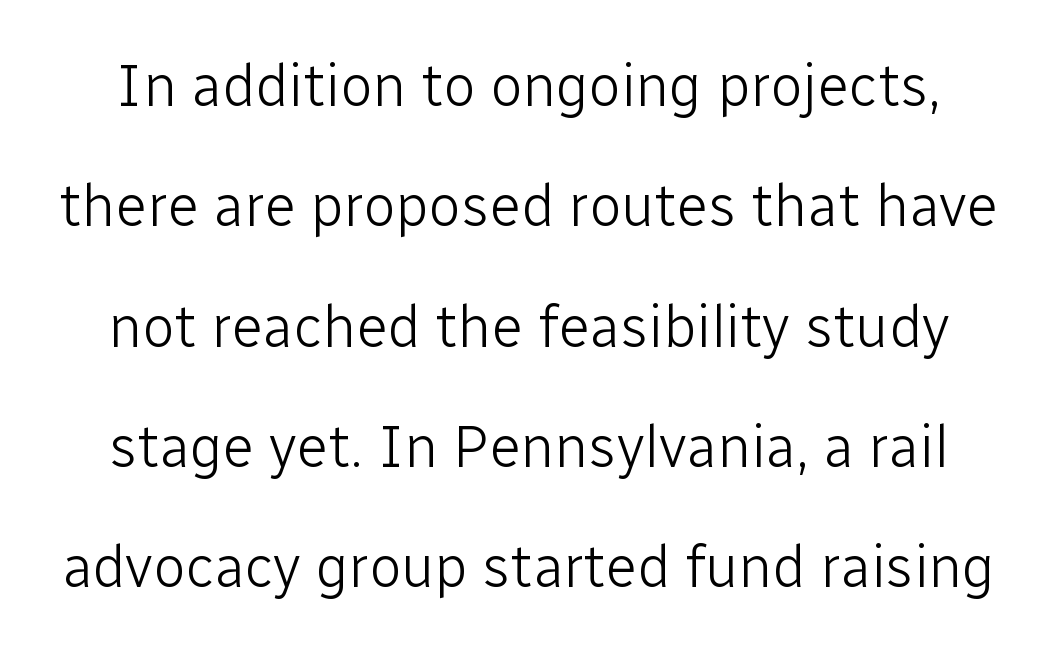
Q: Is the text bold? A: No.
Q: Is the text italic (slanted)? A: No, it is upright.
Q: Is the typeface a serif or a sans-serif typeface? A: Sans-serif.
Q: Is the text underlined? A: No.
Q: Is the spacing between letters normal or unusually wide? A: Normal.
Q: Is the spacing between lines tight, normal or loose? A: Loose.
Q: Width (condensed, normal, or wide)? A: Normal.
Q: Stroke contrast? A: Low.
Q: x-height? A: Medium.
Q: Monospaced? A: No.
